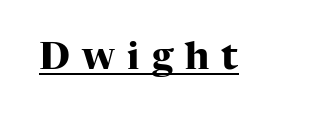
Q: Is the text bold? A: Yes.
Q: Is the text italic (slanted)? A: No, it is upright.
Q: Is the typeface a serif or a sans-serif typeface? A: Serif.
Q: Is the text underlined? A: Yes.
Q: Is the spacing between letters normal or unusually wide? A: Unusually wide.
Q: Width (condensed, normal, or wide)? A: Normal.
Q: Stroke contrast? A: High.
Q: x-height? A: Medium.
Q: Monospaced? A: No.
